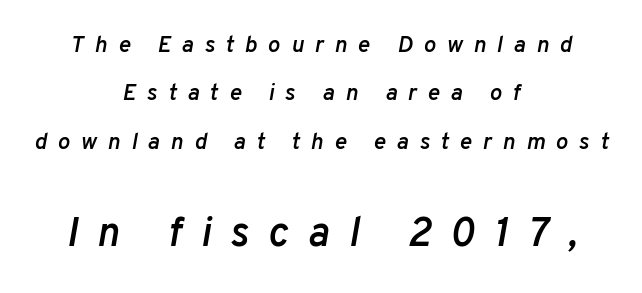
Q: Is the text bold? A: Semi-bold.
Q: Is the text italic (slanted)? A: Yes, it leans right by about 10 degrees.
Q: Is the text underlined? A: No.
Q: How is the paragraph aligned? A: Centered.
Q: Is the spacing between letters normal or unusually wide? A: Unusually wide.
Q: Is the spacing between lines tight, normal or loose? A: Loose.
Q: Which block of text is set in a larger size, the first (top) or the second (bottom)? A: The second (bottom) one.
Q: Width (condensed, normal, or wide)? A: Normal.
Q: Stroke contrast? A: Low.
Q: x-height? A: Medium.
Q: Monospaced? A: No.
